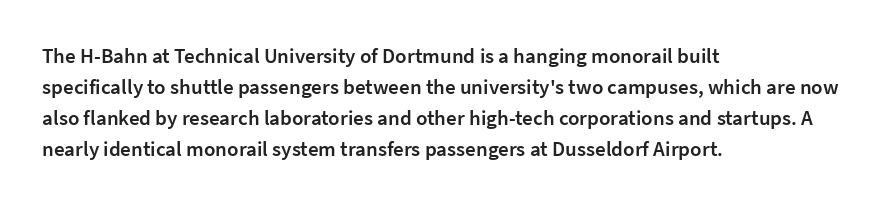
The image shows 21 px text type, upright; set left-aligned, normal line spacing (1.48x), normal letter spacing, not underlined.
